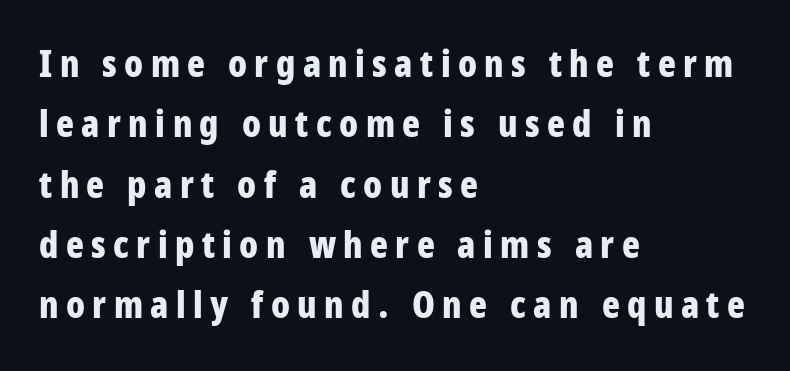
{"serif": "no", "italic": "no", "bold": "yes", "weight": "bold", "width": "condensed", "stroke_contrast": "low", "x_height": "large", "monospaced": "no", "underline": "no", "align": "left", "line_spacing": "normal", "line_spacing_ratio": 1.63, "letter_spacing": "wide", "letter_spacing_em": 0.2, "glyph_px": 37}
